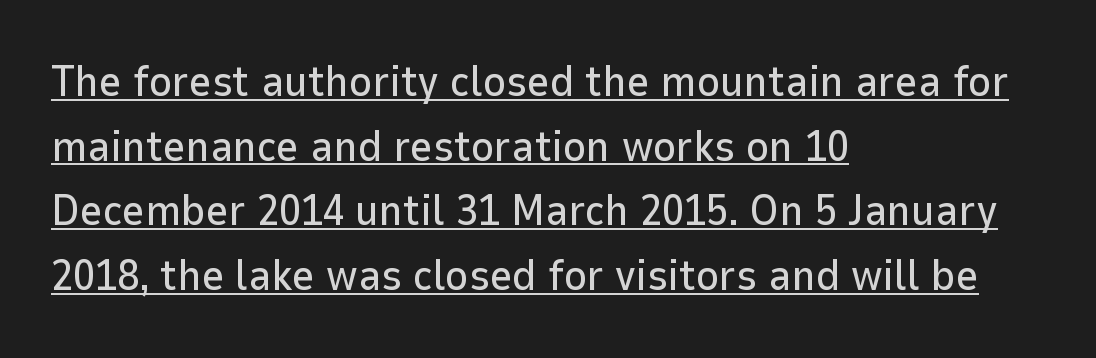
{"serif": "no", "italic": "no", "width": "normal", "stroke_contrast": "low", "x_height": "medium", "monospaced": "no", "underline": "yes", "align": "left", "line_spacing": "normal", "line_spacing_ratio": 1.47, "letter_spacing": "normal", "letter_spacing_em": 0.0, "glyph_px": 44}
